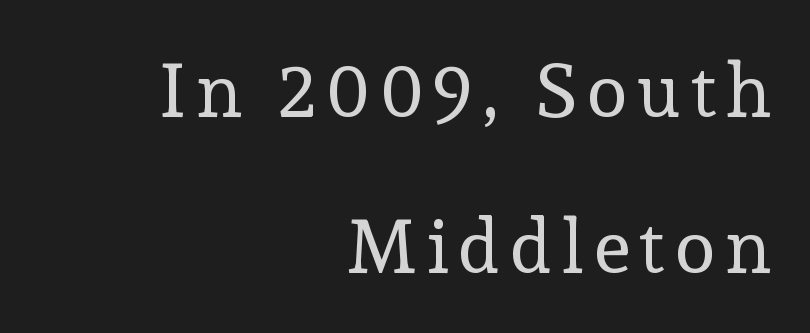
The image shows 75 px regular-weight serif type, upright; set right-aligned, loose line spacing (2.08x), not underlined; a medium x-height.
